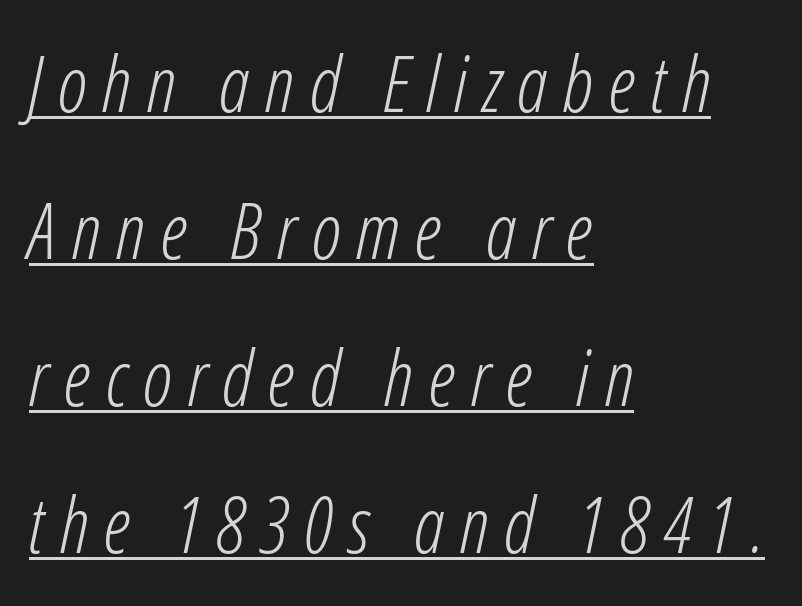
Q: Is the text bold? A: No.
Q: Is the text italic (slanted)? A: Yes, it leans right by about 12 degrees.
Q: Is the text underlined? A: Yes.
Q: How is the paragraph aligned? A: Left-aligned.
Q: Is the spacing between letters normal or unusually wide? A: Unusually wide.
Q: Is the spacing between lines tight, normal or loose? A: Loose.
Q: Width (condensed, normal, or wide)? A: Condensed.
Q: Stroke contrast? A: Low.
Q: x-height? A: Medium.
Q: Monospaced? A: No.
